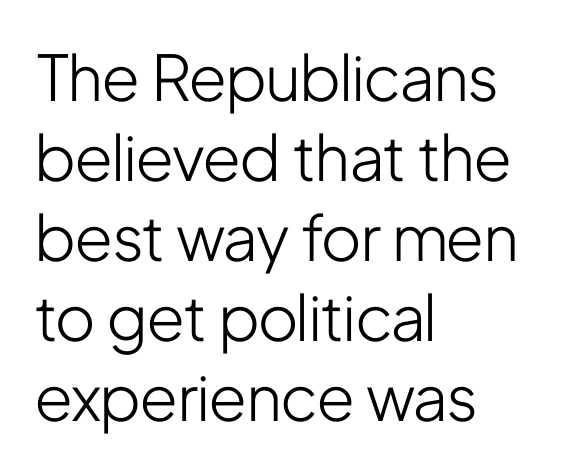
{"serif": "no", "italic": "no", "bold": "no", "weight": "light", "width": "condensed", "stroke_contrast": "low", "x_height": "medium", "monospaced": "no", "underline": "no", "align": "left", "line_spacing": "normal", "line_spacing_ratio": 1.27, "letter_spacing": "normal", "letter_spacing_em": 0.0, "glyph_px": 63}
